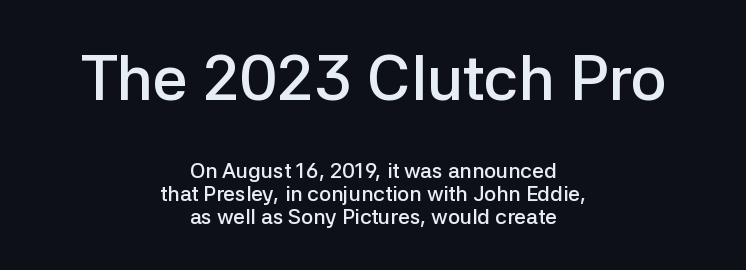
The image shows 63 px semibold sans-serif type, upright; set centered, tight line spacing (1.08x), normal letter spacing, not underlined; the first (top) block is 3.0x larger; low stroke contrast and a medium x-height.
